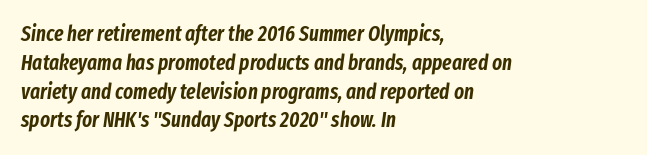
The image shows 21 px text type, italic (leaning right); set left-aligned, normal line spacing (1.37x), normal letter spacing, not underlined.
